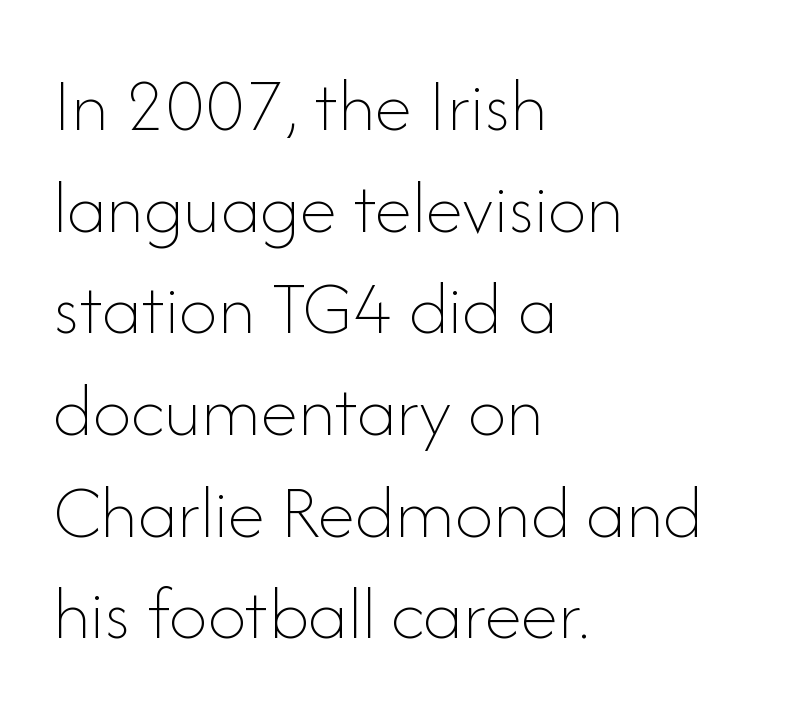
{"italic": "no", "bold": "no", "weight": "thin", "width": "normal", "stroke_contrast": "low", "x_height": "small", "monospaced": "no", "underline": "no", "align": "left", "line_spacing": "normal", "line_spacing_ratio": 1.32, "letter_spacing": "normal", "letter_spacing_em": 0.0, "glyph_px": 77}
